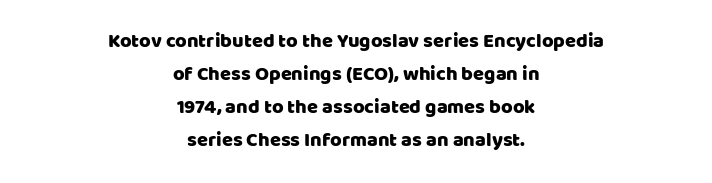
The rendering uses a moderate line-height, typical for paragraphs. The area under the type is left untouched. Nope, not italic — everything's standing straight. What stands out about the letter spacing? Nothing — it is the standard amount.
